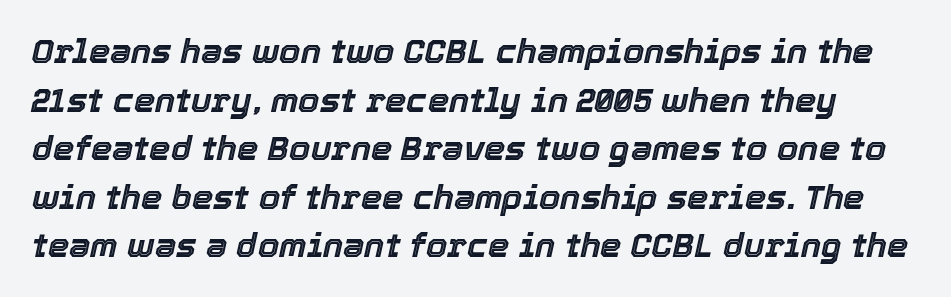
Q: Is the text italic (slanted)? A: Yes, it leans right by about 12 degrees.
Q: Is the text underlined? A: No.
Q: Is the spacing between letters normal or unusually wide? A: Normal.
Q: Is the spacing between lines tight, normal or loose? A: Normal.
Q: Width (condensed, normal, or wide)? A: Normal.
Q: x-height? A: Medium.
Q: Monospaced? A: No.
